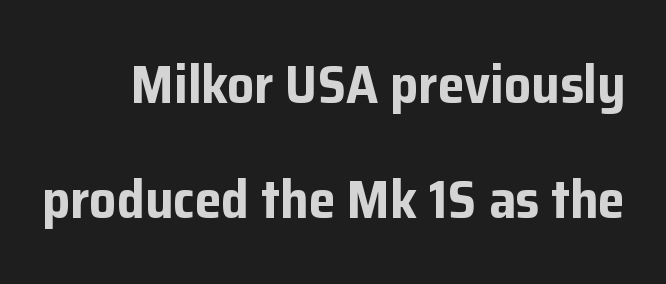
The image shows 54 px bold sans-serif type, upright; set loose line spacing (2.13x), normal letter spacing, not underlined; low stroke contrast and a medium x-height.
